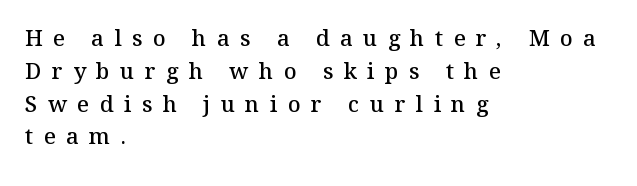
The image shows 22 px text type, upright; set left-aligned, normal line spacing (1.49x), unusually wide letter spacing (+0.48 em), not underlined.
